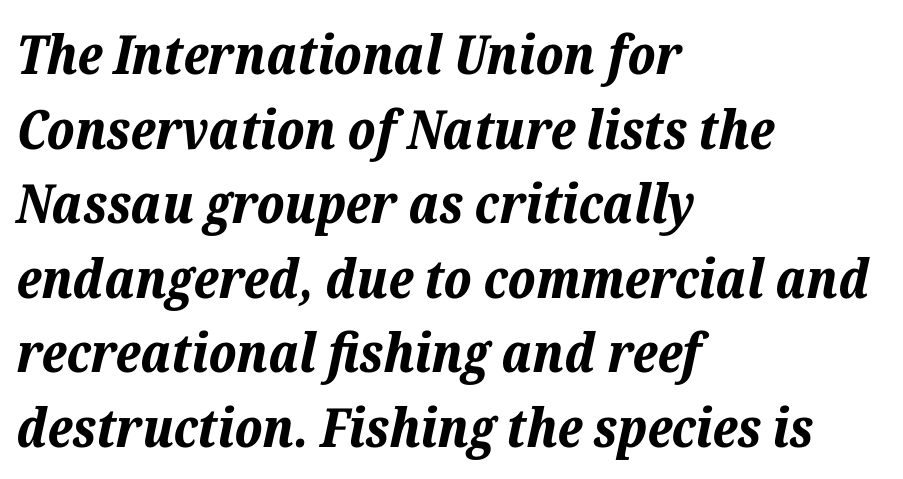
Q: Is the text bold? A: Yes.
Q: Is the text italic (slanted)? A: Yes, it leans right by about 12 degrees.
Q: Is the text underlined? A: No.
Q: How is the paragraph aligned? A: Left-aligned.
Q: Is the spacing between letters normal or unusually wide? A: Normal.
Q: Is the spacing between lines tight, normal or loose? A: Normal.
Q: Width (condensed, normal, or wide)? A: Normal.
Q: Stroke contrast? A: Low.
Q: x-height? A: Medium.
Q: Monospaced? A: No.
